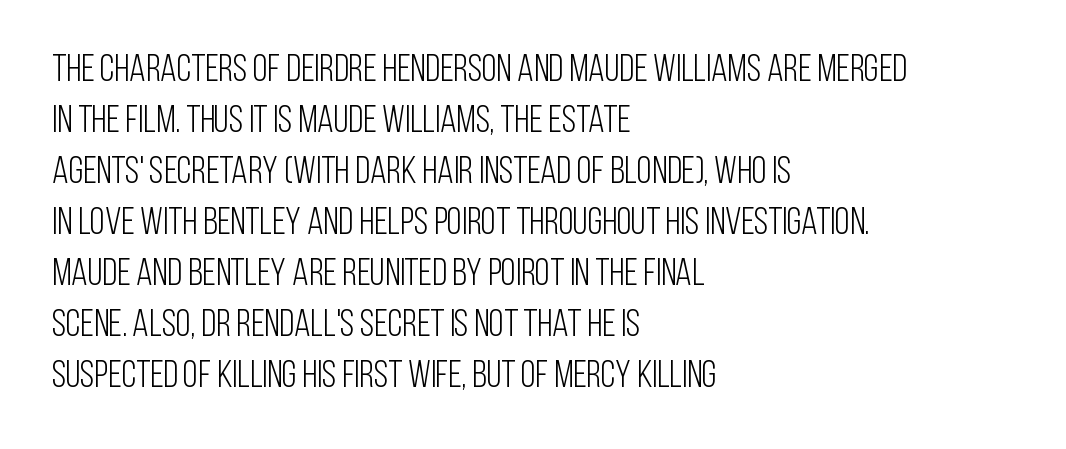
{"serif": "no", "italic": "no", "bold": "no", "weight": "light", "width": "condensed", "stroke_contrast": "low", "x_height": "large", "monospaced": "no", "underline": "no", "align": "left", "line_spacing": "normal", "line_spacing_ratio": 1.34, "letter_spacing": "normal", "letter_spacing_em": 0.0, "glyph_px": 38}
